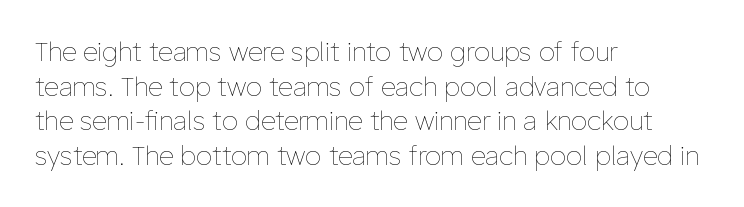
{"italic": "no", "bold": "no", "underline": "no", "align": "left", "line_spacing": "normal", "line_spacing_ratio": 1.33, "letter_spacing": "normal", "letter_spacing_em": 0.0, "glyph_px": 26}
